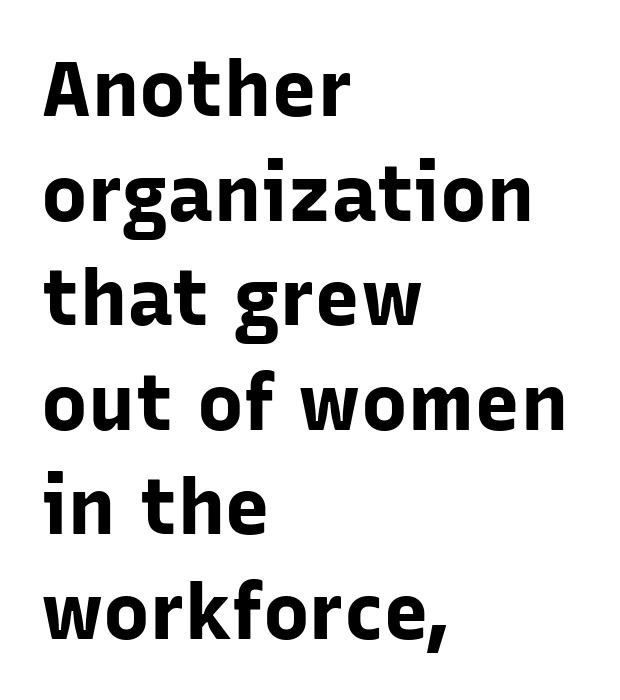
Q: Is the text bold? A: Yes.
Q: Is the text italic (slanted)? A: No, it is upright.
Q: Is the typeface a serif or a sans-serif typeface? A: Sans-serif.
Q: Is the text underlined? A: No.
Q: How is the paragraph aligned? A: Left-aligned.
Q: Is the spacing between letters normal or unusually wide? A: Normal.
Q: Is the spacing between lines tight, normal or loose? A: Normal.
Q: Width (condensed, normal, or wide)? A: Normal.
Q: Stroke contrast? A: Low.
Q: x-height? A: Medium.
Q: Monospaced? A: No.
